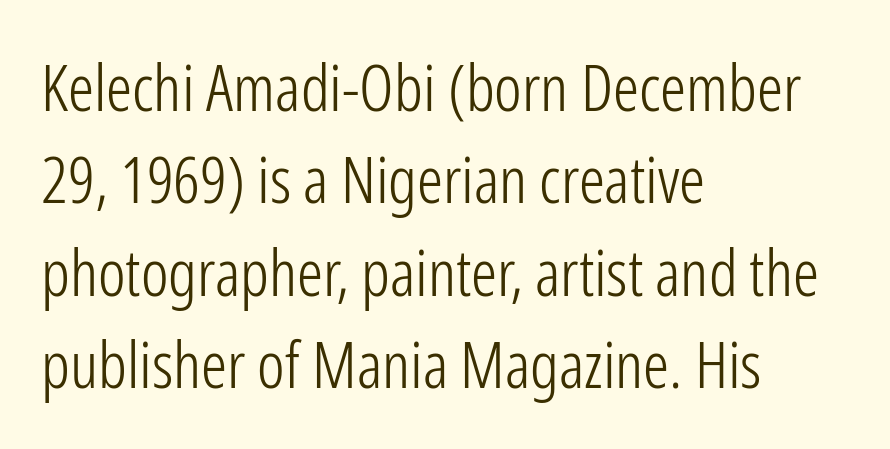
The image shows 65 px light, condensed sans-serif type, upright; set left-aligned, normal line spacing (1.42x), normal letter spacing, not underlined; low stroke contrast and a medium x-height.
